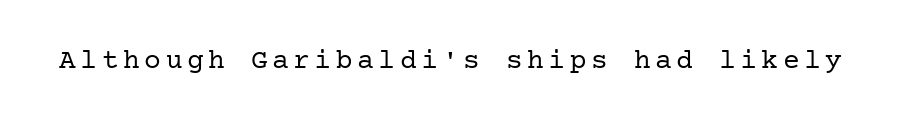
Decoration check: the copy has no underline. Posture: vertical. Weight: regular or lighter. This rendering employs a face with finishing strokes, i.e., a serif.
